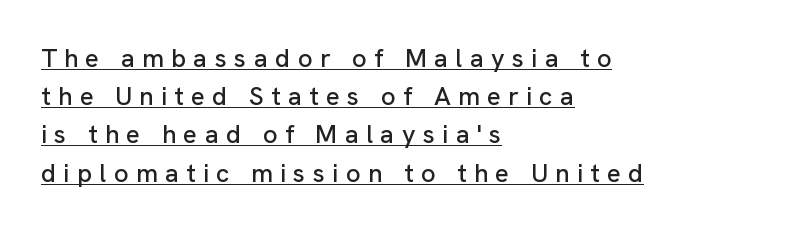
Q: Is the text italic (slanted)? A: No, it is upright.
Q: Is the text underlined? A: Yes.
Q: How is the paragraph aligned? A: Left-aligned.
Q: Is the spacing between letters normal or unusually wide? A: Unusually wide.
Q: Is the spacing between lines tight, normal or loose? A: Normal.
